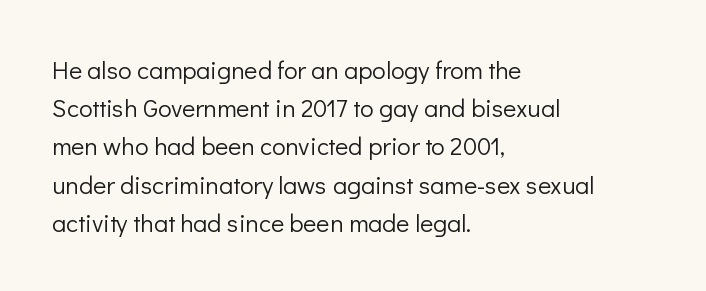
The glyphs are unaccompanied by any horizontal stroke below them. Posture: vertical. These lines keep a tight, regular rhythm from letter to letter. Interline gaps are of average width in this sample. The paragraph shown leans on its left margin.
